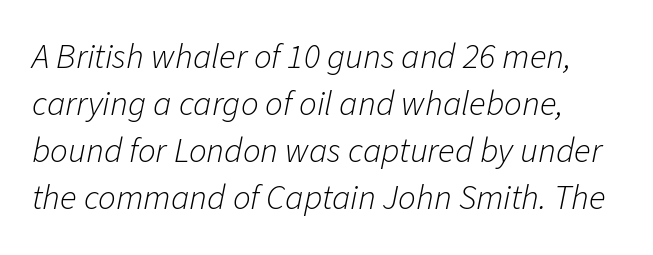
Q: Is the text bold? A: No.
Q: Is the text italic (slanted)? A: Yes, it leans right by about 11 degrees.
Q: Is the text underlined? A: No.
Q: Is the spacing between letters normal or unusually wide? A: Normal.
Q: Is the spacing between lines tight, normal or loose? A: Normal.
Q: Width (condensed, normal, or wide)? A: Normal.
Q: Stroke contrast? A: Low.
Q: x-height? A: Medium.
Q: Monospaced? A: No.
